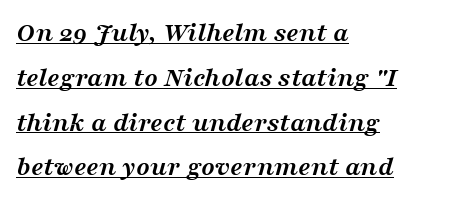
{"serif": "yes", "italic": "yes", "lean": "right", "slant_degrees": 16, "bold": "yes", "weight": "semibold", "width": "wide", "stroke_contrast": "medium", "x_height": "medium", "monospaced": "no", "underline": "yes", "align": "left", "line_spacing": "normal", "line_spacing_ratio": 1.6, "letter_spacing": "normal", "letter_spacing_em": 0.0, "glyph_px": 28}
